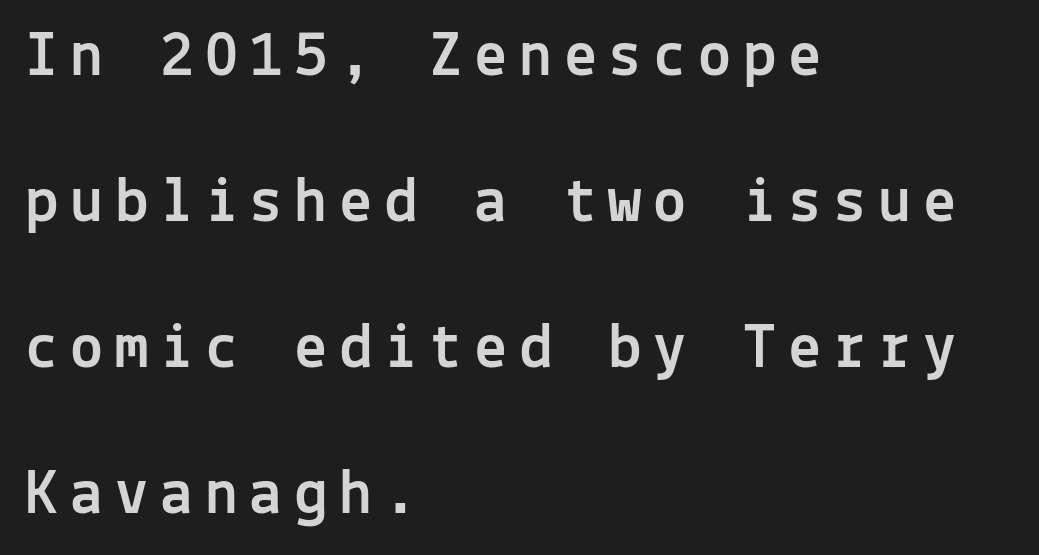
The paragraph shown leans on its left margin. Characters remain perfectly vertical along every line. The zone under the glyphs is completely vacant. Do the characters align in a grid? Yes, the font is monospaced. Leading is clearly above the norm, producing a sparse column. The letters carry no serifs — their stems end cleanly without finishing strokes.
